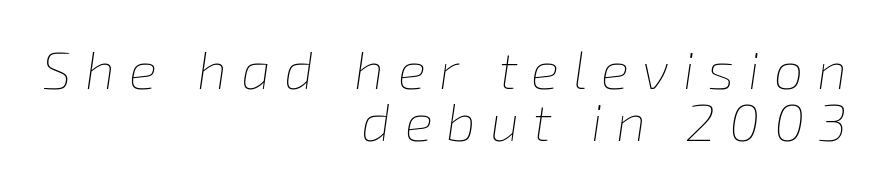
The image shows 53 px thin type, italic (leaning right); set right-aligned, tight line spacing (0.99x), unusually wide letter spacing (+0.26 em), not underlined; low stroke contrast and a medium x-height.
